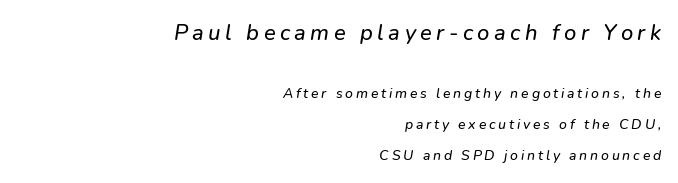
{"underline": "no", "align": "right", "line_spacing": "loose", "line_spacing_ratio": 2.21, "letter_spacing": "wide", "letter_spacing_em": 0.2, "larger_block": "first", "size_ratio": 1.57, "glyph_px": 22}
